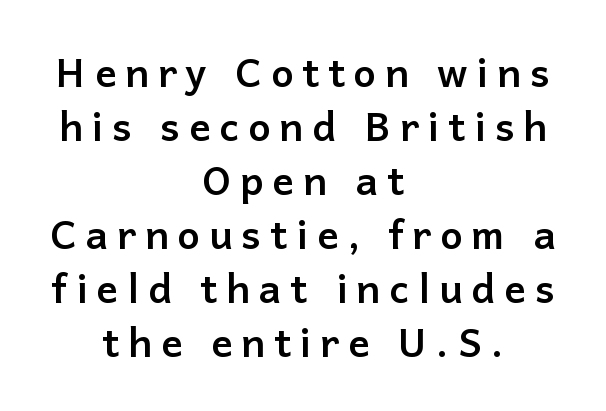
The image shows 40 px semibold sans-serif type, upright; set centered, normal line spacing (1.35x), unusually wide letter spacing (+0.22 em), not underlined; low stroke contrast and a medium x-height.
